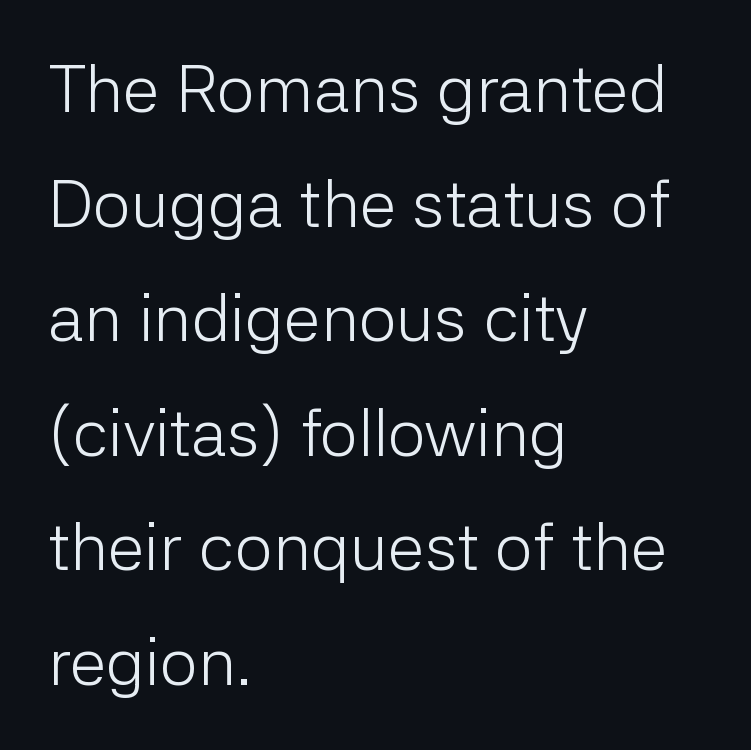
The face used here is rendered with its standard letterfit. Glance below the letters and you will spot only blank space. The typeface chosen for these lines omits serifs. Leftover space on each line is placed entirely after the last word. The strokes carry an ordinary text weight at most. The letters advance in unequal steps, a hallmark of proportional type.
